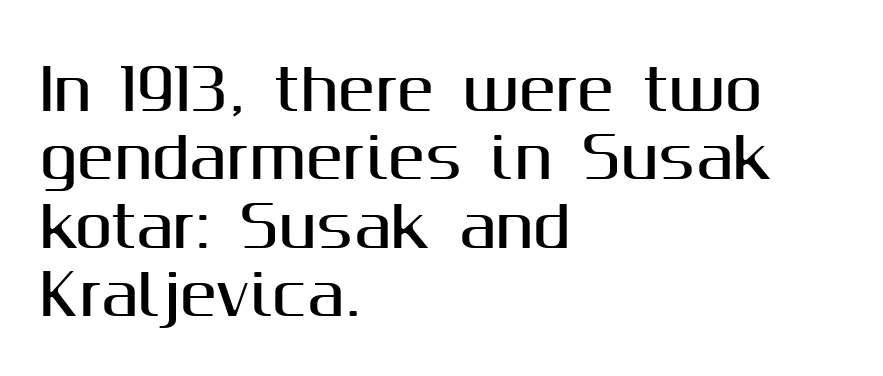
The image shows 56 px sans-serif type, upright; set left-aligned, line spacing 1.22x, normal letter spacing, not underlined; medium stroke contrast and a medium x-height.
